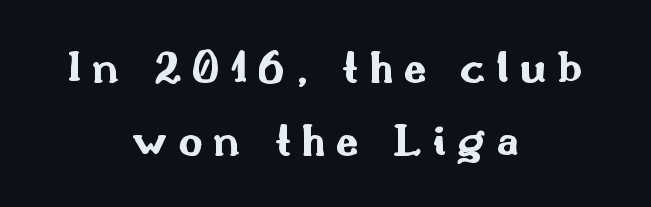
{"serif": "no", "italic": "no", "bold": "yes", "weight": "bold", "width": "wide", "stroke_contrast": "medium", "x_height": "small", "monospaced": "no", "underline": "no", "align": "center", "line_spacing": "normal", "line_spacing_ratio": 1.56, "letter_spacing": "wide", "letter_spacing_em": 0.23, "glyph_px": 47}
